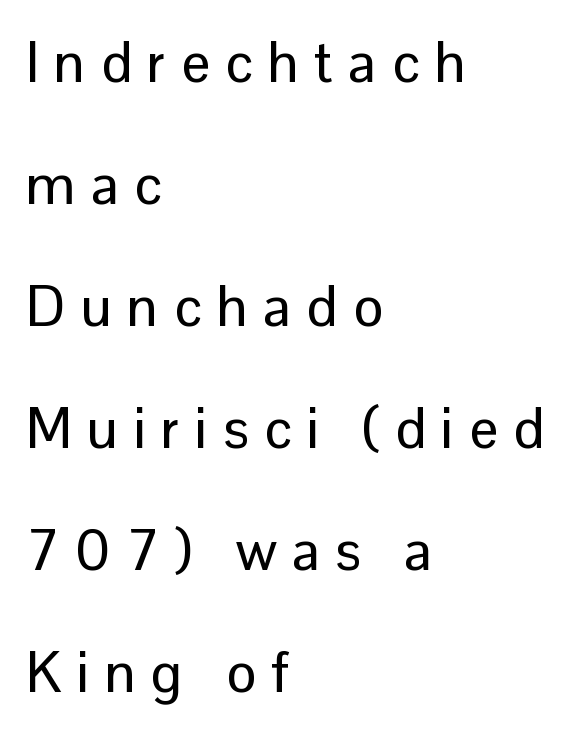
The image shows 56 px sans-serif type, upright; set left-aligned, loose line spacing (2.18x), unusually wide letter spacing (+0.28 em), not underlined; low stroke contrast and a medium x-height.
